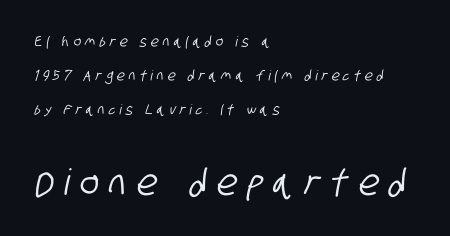
{"serif": "no", "width": "condensed", "stroke_contrast": "low", "x_height": "large", "monospaced": "no", "underline": "no", "align": "left", "line_spacing": "loose", "line_spacing_ratio": 2.43, "letter_spacing": "wide", "letter_spacing_em": 0.3, "larger_block": "second", "size_ratio": 2.57, "glyph_px": 36}
